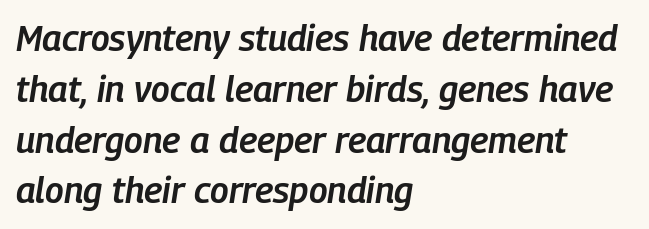
Is this a fixed-width face? No — the glyphs have proportional, varying widths. The rendering keeps characters at their native spacing. Quick note: underline off. Each line starts at the same left margin while the right side varies. An italicized treatment has been applied to the whole sample.
